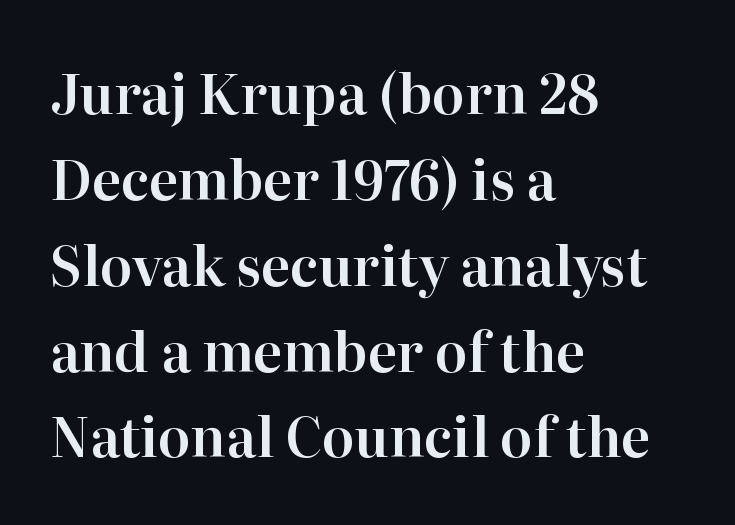
Is there much room between lines? A standard amount, neither cramped nor airy. Posture: straight, roman, zero tilt. Between one letter and the next there's only the usual sliver of space. Check the space under the baseline: it is left empty. Layout note: lines flush left.
